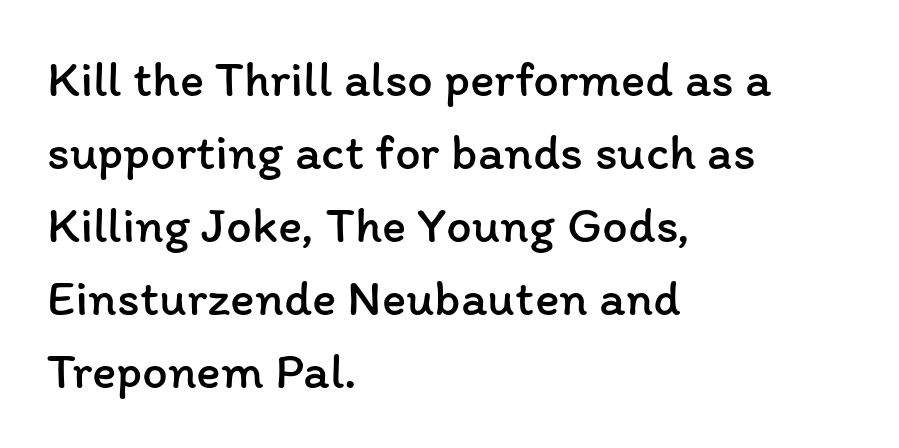
The axis of the letterforms is exactly vertical. A light-to-regular cut is what we see here. Spacing verdict: proportional, widths tailored to each character. The rendering uses a moderate line-height, typical for paragraphs. In terms of letterspacing, this is plain default setting. Compared with a centered layout, this one pins lines to the left instead.
